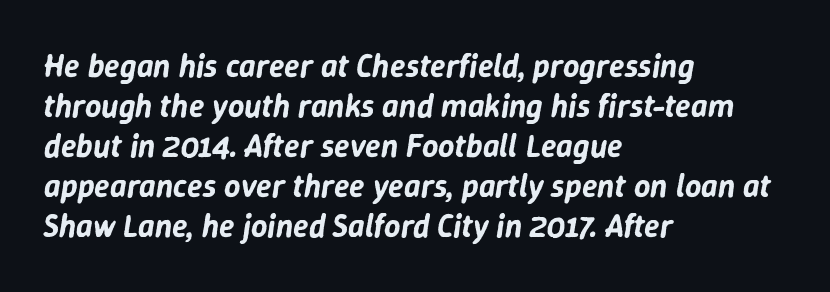
Q: Is the text italic (slanted)? A: Yes, it leans right by about 9 degrees.
Q: Is the text underlined? A: No.
Q: How is the paragraph aligned? A: Left-aligned.
Q: Is the spacing between letters normal or unusually wide? A: Normal.
Q: Is the spacing between lines tight, normal or loose? A: Normal.
Q: Width (condensed, normal, or wide)? A: Normal.
Q: Stroke contrast? A: Low.
Q: x-height? A: Medium.
Q: Monospaced? A: No.
